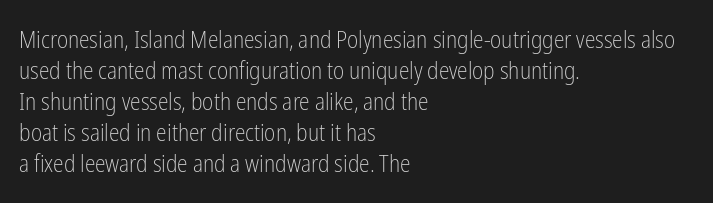
{"italic": "no", "bold": "no", "underline": "no", "align": "left", "line_spacing": "normal", "line_spacing_ratio": 1.29, "letter_spacing": "normal", "letter_spacing_em": 0.0, "glyph_px": 24}
